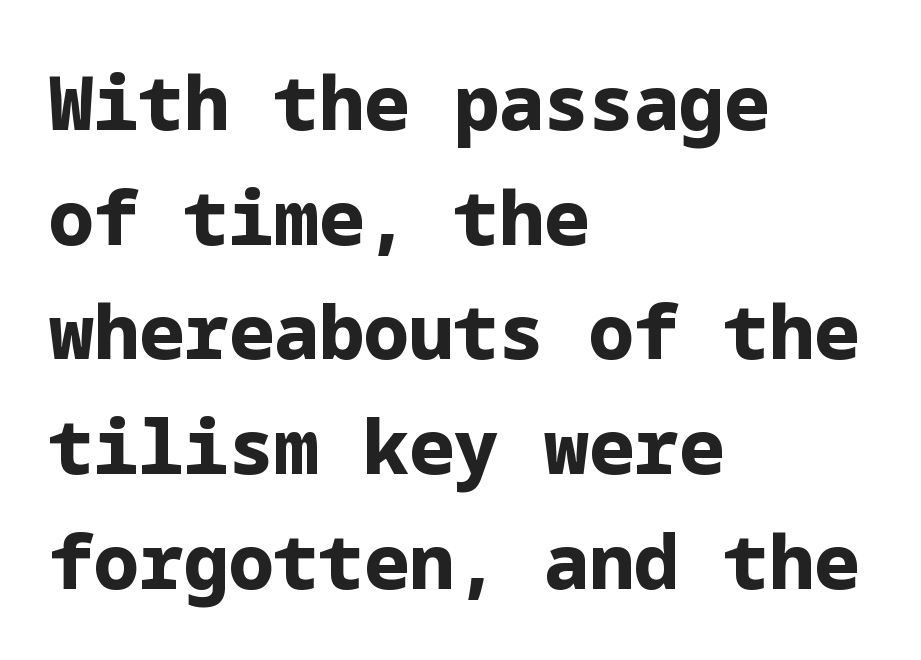
Every character sits straight up, as roman type does. The letters sit at their default tracking, neither squeezed nor spread. Check the space under the baseline: it is left empty. Emphasis by weight is at full strength: bold. Horizontal alignment here is leftward, the default for most running prose. Typographically, this falls in the sans-serif category.
